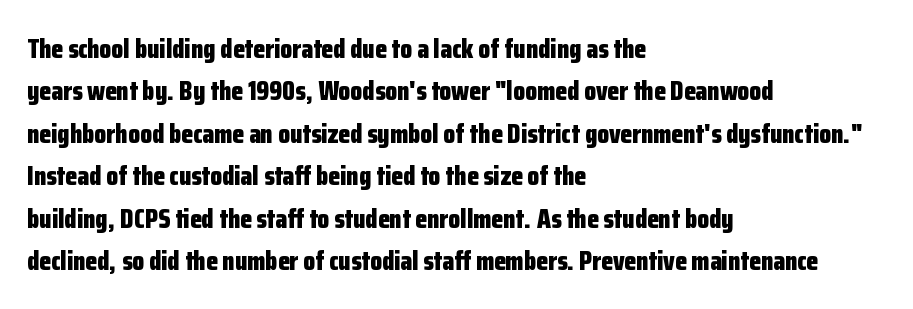
The image shows 27 px bold type, upright; set left-aligned, normal line spacing (1.57x), normal letter spacing, not underlined.
